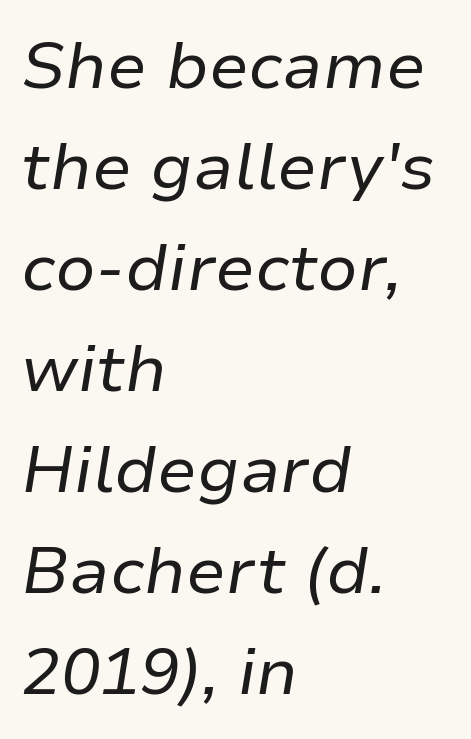
The passage shown is not underscored anywhere. How would I describe the line gaps? Plain and ordinary. The face used here has a pronounced slope to its letters. Between one letter and the next there's only the usual sliver of space.
